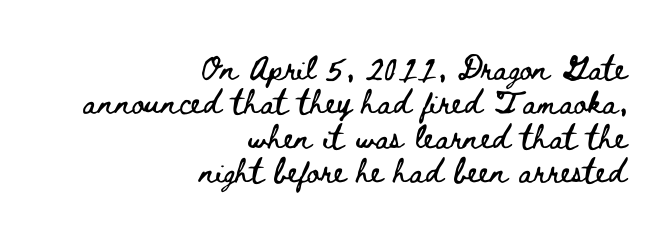
Type without underlining. Horizontally, the lines are justified to the trailing edge only. Characters follow at the spacing the type designer built in.
